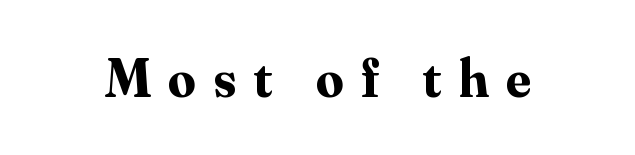
{"serif": "yes", "italic": "no", "bold": "yes", "weight": "bold", "width": "normal", "stroke_contrast": "medium", "x_height": "small", "monospaced": "no", "underline": "no", "letter_spacing": "wide", "letter_spacing_em": 0.33, "glyph_px": 54}
